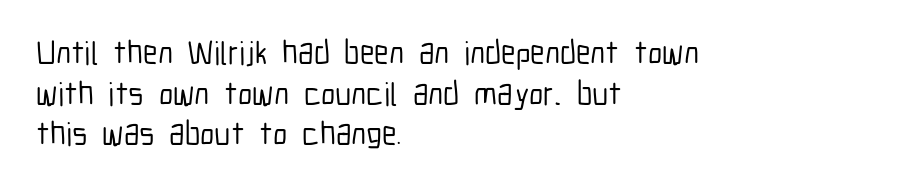
{"serif": "no", "italic": "no", "width": "condensed", "stroke_contrast": "low", "x_height": "medium", "monospaced": "no", "underline": "no", "align": "left", "line_spacing_ratio": 1.23, "letter_spacing": "normal", "letter_spacing_em": 0.0, "glyph_px": 33}
